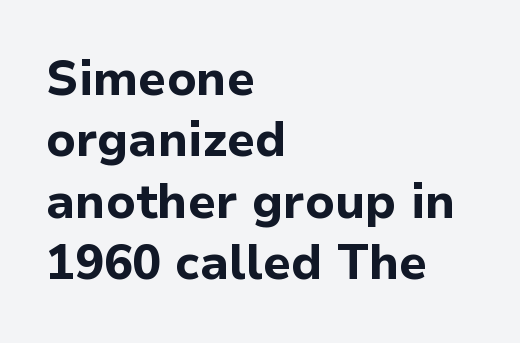
The image shows 48 px bold sans-serif type, upright; set left-aligned, normal line spacing (1.28x), normal letter spacing, not underlined; low stroke contrast and a medium x-height.
